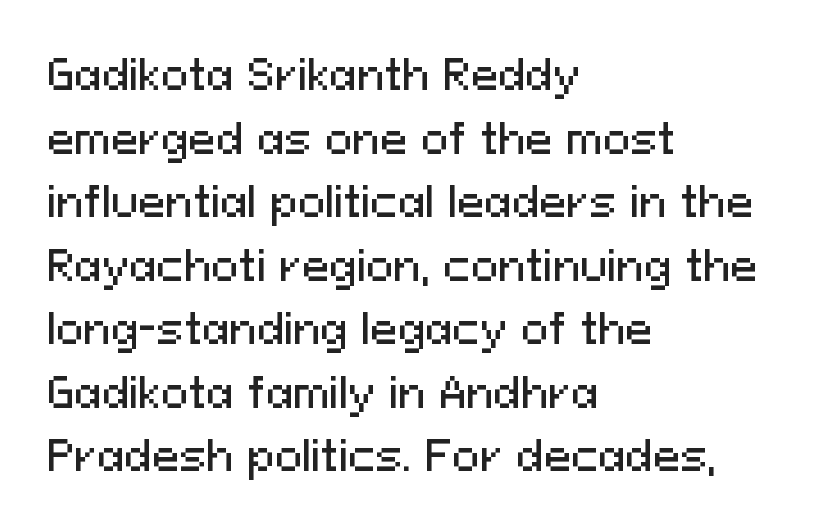
The image shows 41 px sans-serif type, upright; set left-aligned, normal line spacing (1.55x), normal letter spacing, not underlined; medium stroke contrast and a medium x-height.
